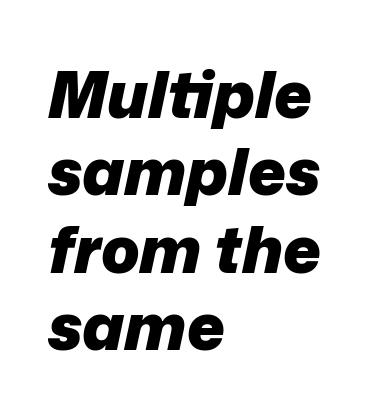
Q: Is the text bold? A: Yes.
Q: Is the text italic (slanted)? A: Yes, it leans right by about 12 degrees.
Q: Is the text underlined? A: No.
Q: How is the paragraph aligned? A: Left-aligned.
Q: Is the spacing between letters normal or unusually wide? A: Normal.
Q: Width (condensed, normal, or wide)? A: Normal.
Q: Stroke contrast? A: Low.
Q: x-height? A: Medium.
Q: Monospaced? A: No.
